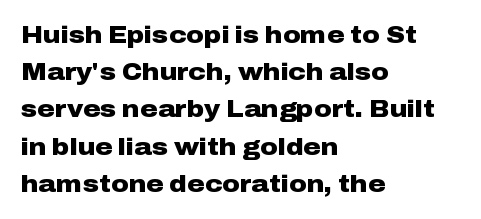
The passage shown has conventional tracking throughout. Underline: absent. The lines in this sample share a left origin and differ only in where they stop. These lines carry a lot of weight — the face is fully bold. Leading: standard. Characters remain perfectly vertical along every line.
